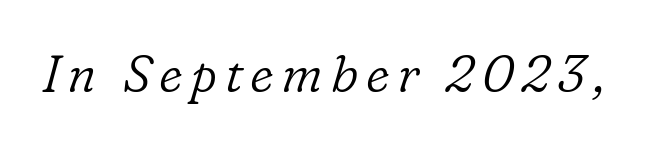
Compared with ordinary roman type, these characters are visibly tilted. The font is comparable to plain body text, perhaps lighter. The passage shown is typeset with a serif family. The baseline area is clear.
